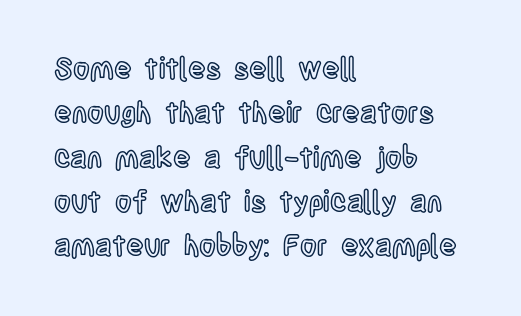
{"italic": "no", "width": "condensed", "x_height": "large", "monospaced": "no", "underline": "no", "align": "left", "line_spacing": "normal", "line_spacing_ratio": 1.53, "letter_spacing": "normal", "letter_spacing_em": 0.0, "glyph_px": 29}
